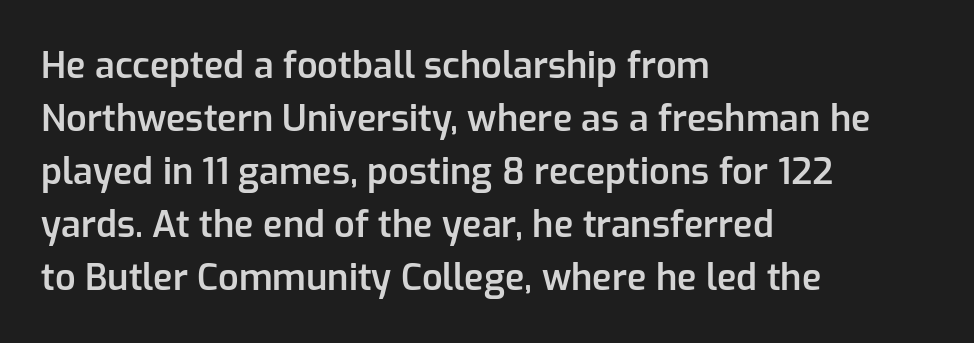
Q: Is the text bold? A: Semi-bold.
Q: Is the text italic (slanted)? A: No, it is upright.
Q: Is the typeface a serif or a sans-serif typeface? A: Sans-serif.
Q: Is the text underlined? A: No.
Q: How is the paragraph aligned? A: Left-aligned.
Q: Is the spacing between letters normal or unusually wide? A: Normal.
Q: Is the spacing between lines tight, normal or loose? A: Normal.
Q: Width (condensed, normal, or wide)? A: Normal.
Q: Stroke contrast? A: Low.
Q: x-height? A: Medium.
Q: Monospaced? A: No.
